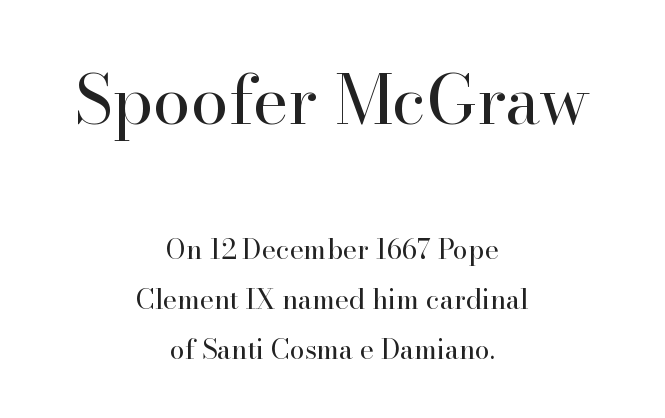
{"serif": "yes", "italic": "no", "bold": "no", "weight": "regular", "width": "normal", "stroke_contrast": "high", "x_height": "small", "monospaced": "no", "underline": "no", "align": "center", "line_spacing_ratio": 1.86, "letter_spacing": "normal", "letter_spacing_em": 0.0, "larger_block": "first", "size_ratio": 2.52, "glyph_px": 68}
